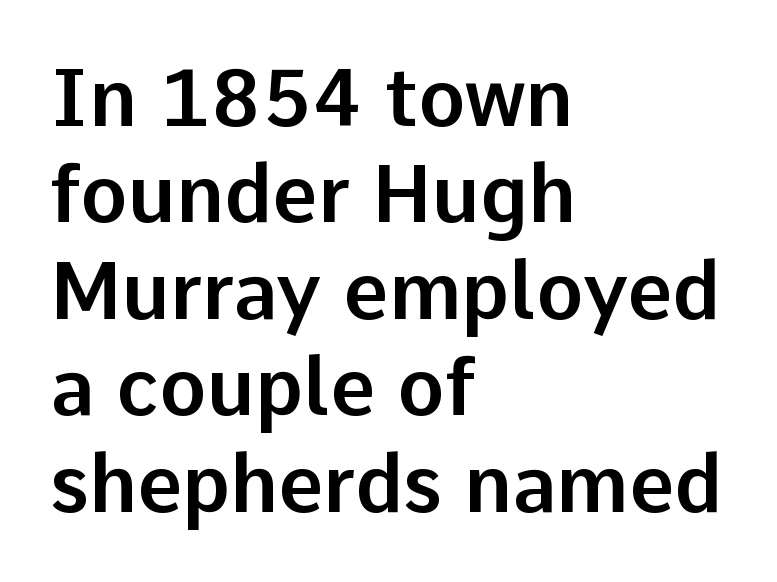
Every stem runs plumb, perpendicular to the baseline. Left-aligned paragraph, ragged on the right. The face used here is proportionally spaced, like ordinary book or web type. Does extra space separate the letters? No, they use regular spacing. The letters carry no serifs — their stems end cleanly without finishing strokes.
